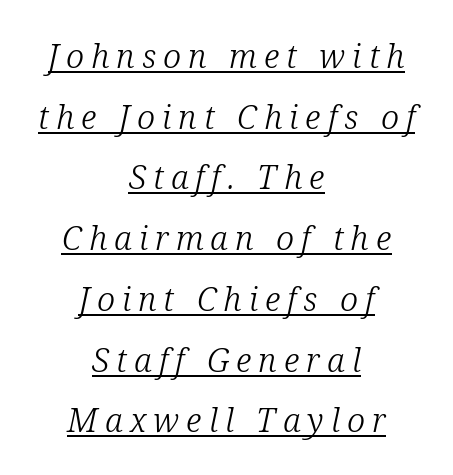
Q: Is the text bold? A: No.
Q: Is the text italic (slanted)? A: Yes, it leans right by about 12 degrees.
Q: Is the typeface a serif or a sans-serif typeface? A: Serif.
Q: Is the text underlined? A: Yes.
Q: How is the paragraph aligned? A: Centered.
Q: Is the spacing between letters normal or unusually wide? A: Unusually wide.
Q: Width (condensed, normal, or wide)? A: Normal.
Q: Stroke contrast? A: Low.
Q: x-height? A: Medium.
Q: Monospaced? A: No.
